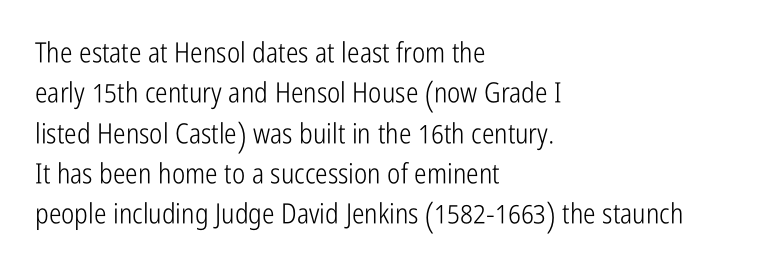
The image shows 28 px light, condensed sans-serif type, upright; set left-aligned, normal line spacing (1.44x), normal letter spacing, not underlined; low stroke contrast and a medium x-height.
